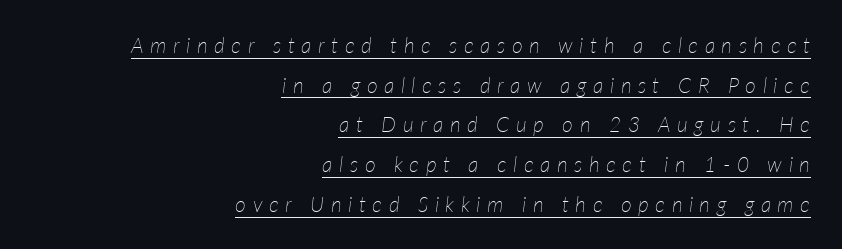
The horizontal fit of the characters is loose and conspicuously gappy. The ragged edge is on the left, which tells us the setting is flush right. Is the type heavy? It reads as light-to-regular instead. An italicized treatment has been applied to the whole sample.
